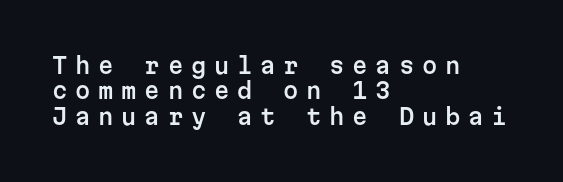
The image shows 22 px text type, upright; set left-aligned, tight line spacing (1.15x), unusually wide letter spacing (+0.35 em), not underlined.
